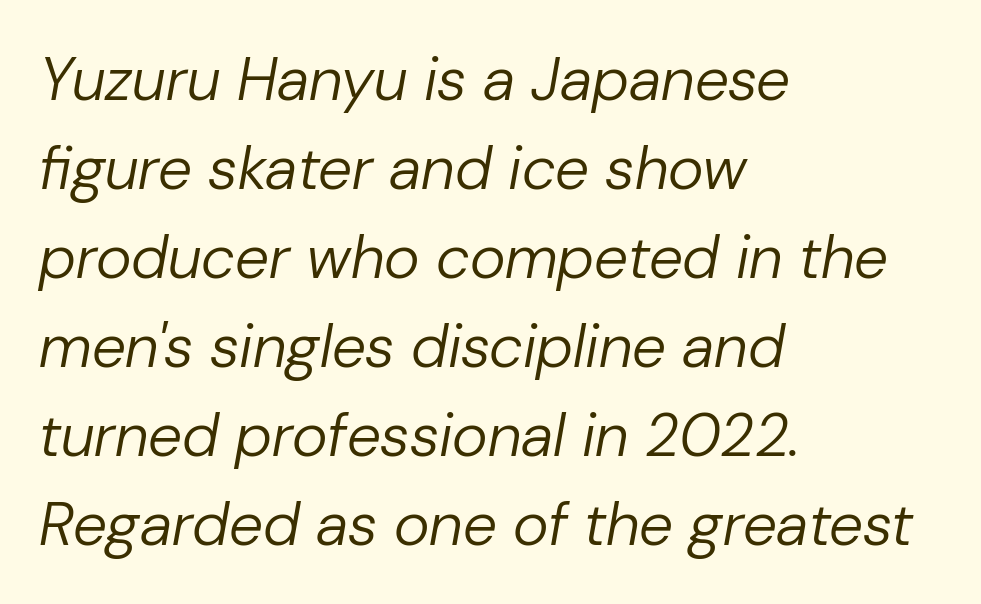
Q: Is the text bold? A: No.
Q: Is the text italic (slanted)? A: Yes, it leans right by about 10 degrees.
Q: Is the text underlined? A: No.
Q: How is the paragraph aligned? A: Left-aligned.
Q: Is the spacing between letters normal or unusually wide? A: Normal.
Q: Is the spacing between lines tight, normal or loose? A: Normal.
Q: Width (condensed, normal, or wide)? A: Normal.
Q: Stroke contrast? A: Low.
Q: x-height? A: Medium.
Q: Monospaced? A: No.
